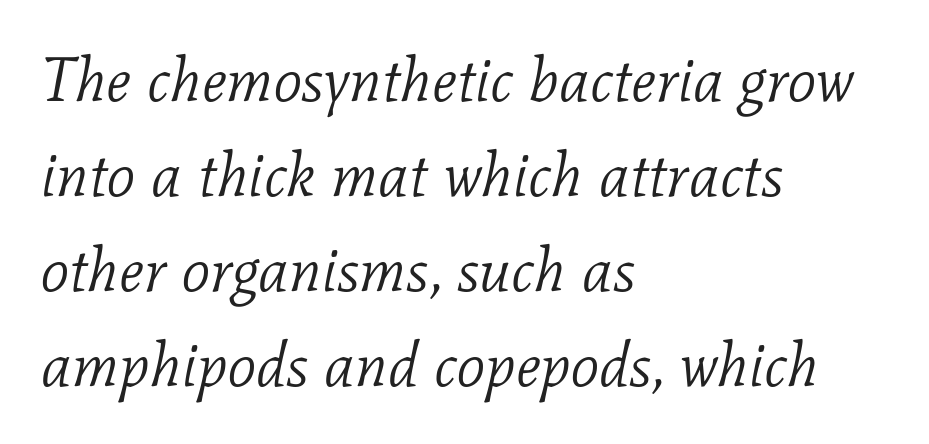
Serif or sans? Serif — the stroke terminals have little feet. The block of text has a typical density, with ordinary space between rows. The letters advance in unequal steps, a hallmark of proportional type. The strokes are not fattened; the text isn't bold. The area under the type is left untouched.
